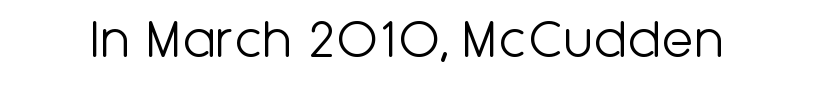
{"serif": "no", "italic": "no", "bold": "no", "weight": "light", "width": "normal", "stroke_contrast": "low", "x_height": "medium", "monospaced": "no", "underline": "no", "letter_spacing": "normal", "letter_spacing_em": 0.0, "glyph_px": 60}
